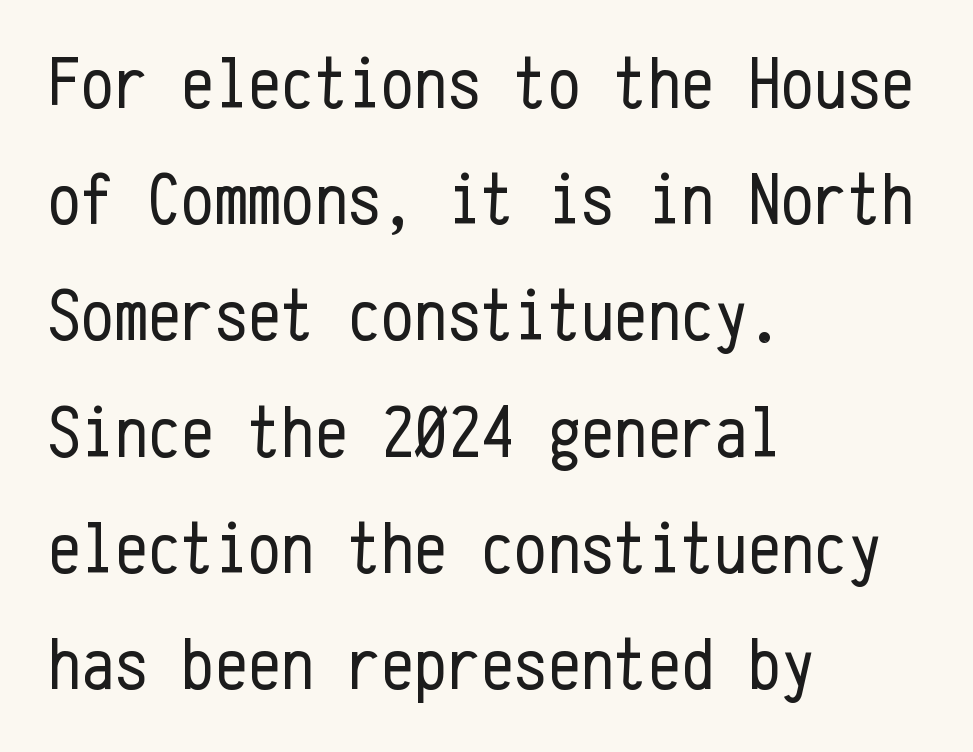
The image shows 74 px regular-weight, condensed sans-serif type, upright, monospaced; set left-aligned, normal line spacing (1.57x), normal letter spacing, not underlined; low stroke contrast and a medium x-height.
